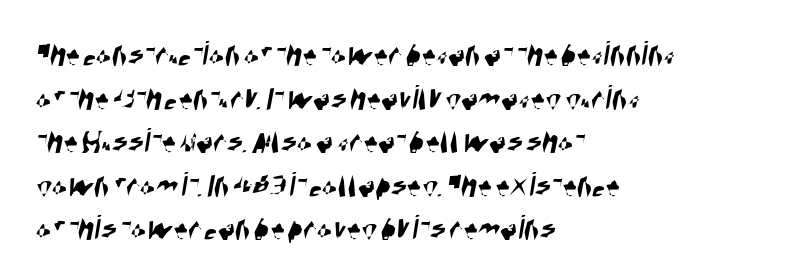
The rendering shows plain stroke endings on the letterforms — a sans-serif design. Short note: letters normally spaced. Character widths vary here, with narrow letters taking less room than wide ones. Check under the words: just untouched page. Line beginnings align vertically; line endings do not.
